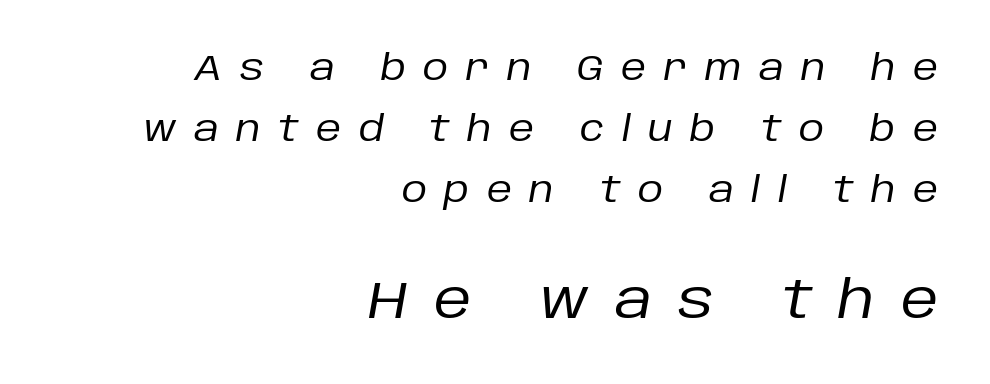
{"italic": "yes", "lean": "right", "slant_degrees": 10, "bold": "no", "weight": "regular", "width": "normal", "stroke_contrast": "low", "x_height": "large", "monospaced": "no", "underline": "no", "align": "right", "line_spacing_ratio": 1.74, "letter_spacing": "wide", "letter_spacing_em": 0.5, "larger_block": "second", "size_ratio": 1.49, "glyph_px": 52}
